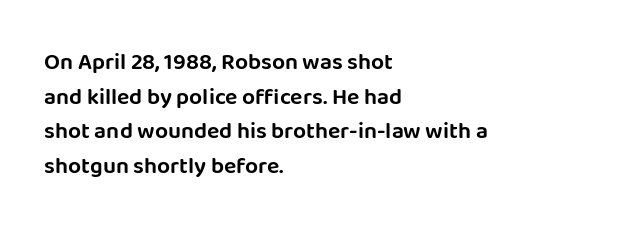
Students, observe: this is what conventionally led text looks like. Has an underline been added? It has not. Words appear dense and cohesive because spacing is normal. If you drew a ruler down the left edge, every line would touch it.
